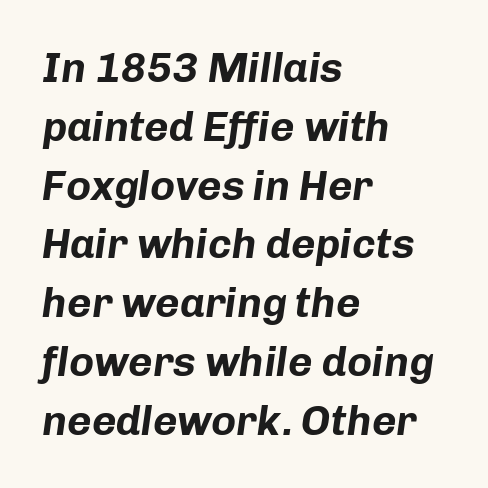
The image shows 42 px bold type, italic (leaning right); set left-aligned, normal line spacing (1.4x), normal letter spacing, not underlined; low stroke contrast and a medium x-height.
